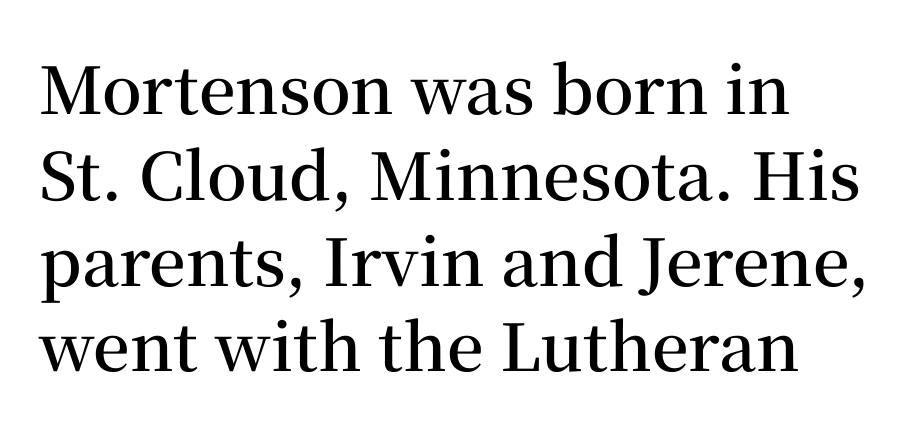
You can tell from the footed stems that serif type was used. Any mark beneath the type? The region is blank. The vertical gap from one line to the next is medium. Notice how the stems are strictly vertical — no italics here.
